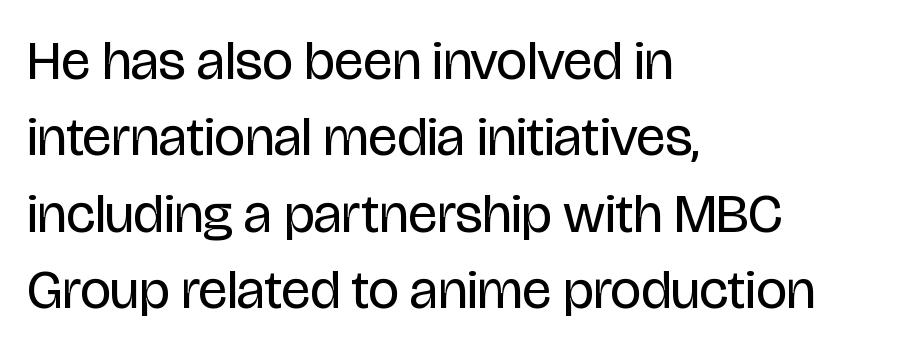
Do the characters align in a grid? No, the font is proportional. Vertical strokes here are truly vertical. Check the space under the baseline: it is left empty. Stroke mass is kept to a normal reading level or below.
